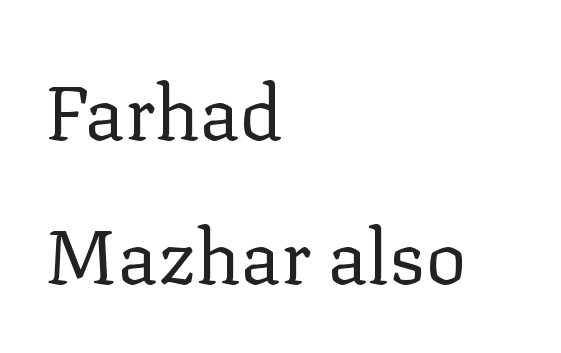
The image shows 76 px regular-weight serif type, upright; set left-aligned, line spacing 1.89x, normal letter spacing, not underlined; low stroke contrast and a medium x-height.
